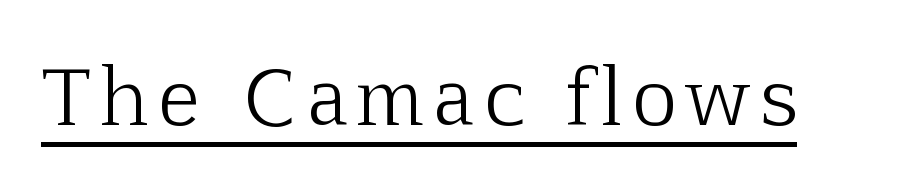
Q: Is the text bold? A: No.
Q: Is the text italic (slanted)? A: No, it is upright.
Q: Is the typeface a serif or a sans-serif typeface? A: Serif.
Q: Is the text underlined? A: Yes.
Q: Width (condensed, normal, or wide)? A: Normal.
Q: Stroke contrast? A: Low.
Q: x-height? A: Medium.
Q: Monospaced? A: No.
